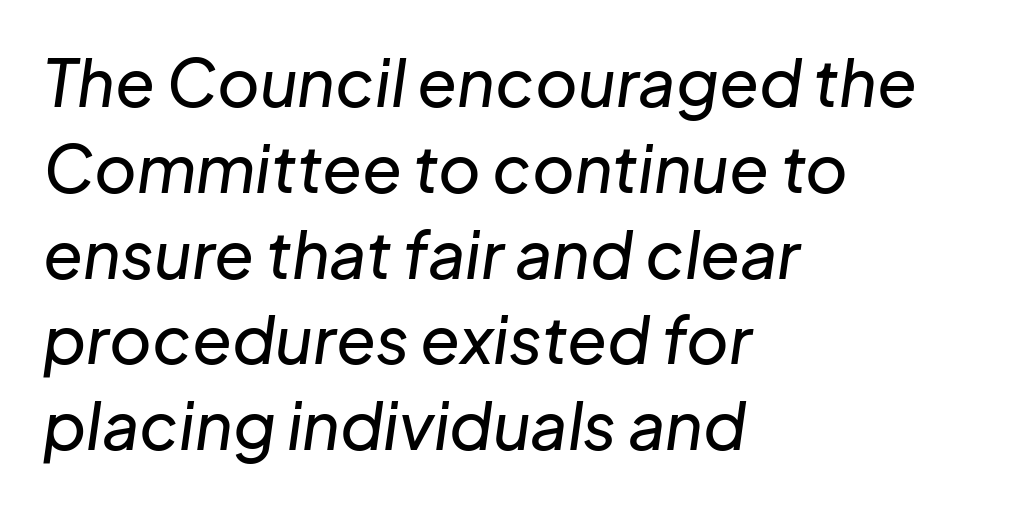
{"italic": "yes", "lean": "right", "slant_degrees": 8, "width": "normal", "stroke_contrast": "low", "x_height": "medium", "monospaced": "no", "underline": "no", "align": "left", "line_spacing": "normal", "line_spacing_ratio": 1.32, "letter_spacing": "normal", "letter_spacing_em": 0.0, "glyph_px": 65}
